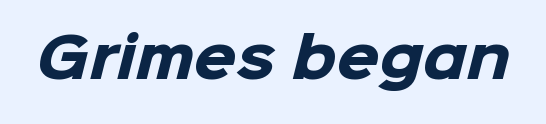
Q: Is the text bold? A: Yes.
Q: Is the typeface a serif or a sans-serif typeface? A: Sans-serif.
Q: Is the text underlined? A: No.
Q: Is the spacing between letters normal or unusually wide? A: Normal.
Q: Width (condensed, normal, or wide)? A: Normal.
Q: Stroke contrast? A: Low.
Q: x-height? A: Medium.
Q: Monospaced? A: No.
